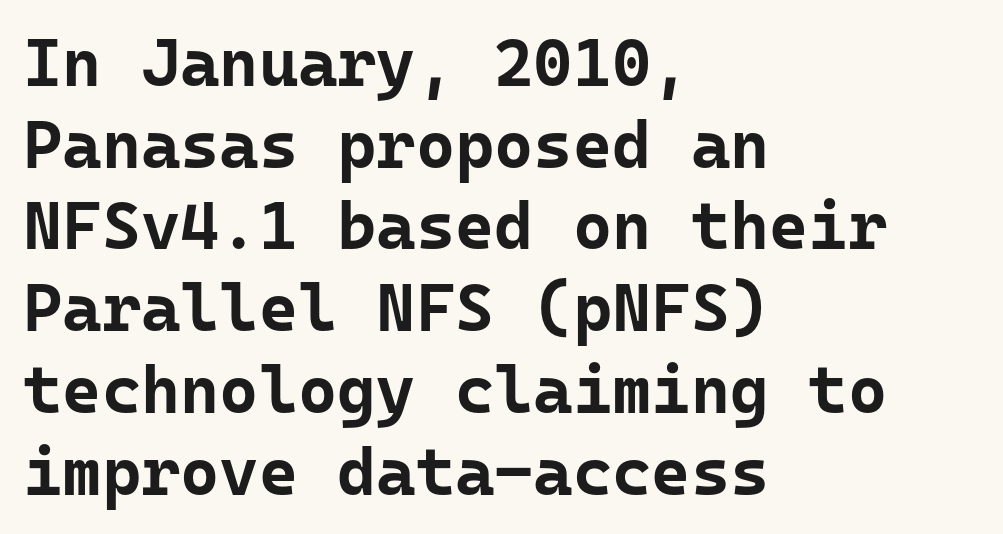
Q: Is the text bold? A: Yes.
Q: Is the text italic (slanted)? A: No, it is upright.
Q: Is the typeface a serif or a sans-serif typeface? A: Sans-serif.
Q: Is the text underlined? A: No.
Q: How is the paragraph aligned? A: Left-aligned.
Q: Is the spacing between letters normal or unusually wide? A: Normal.
Q: Width (condensed, normal, or wide)? A: Normal.
Q: Stroke contrast? A: Low.
Q: x-height? A: Medium.
Q: Monospaced? A: Yes.
